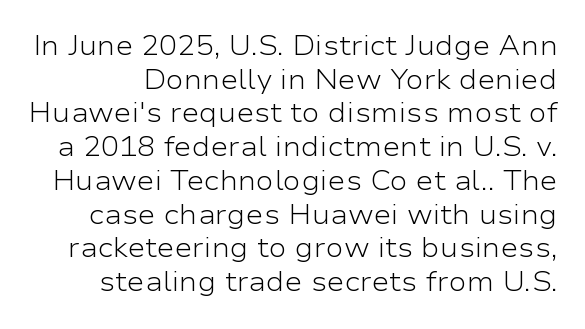
{"italic": "no", "bold": "no", "underline": "no", "line_spacing": "normal", "line_spacing_ratio": 1.25, "letter_spacing": "normal", "letter_spacing_em": 0.0, "glyph_px": 27}
